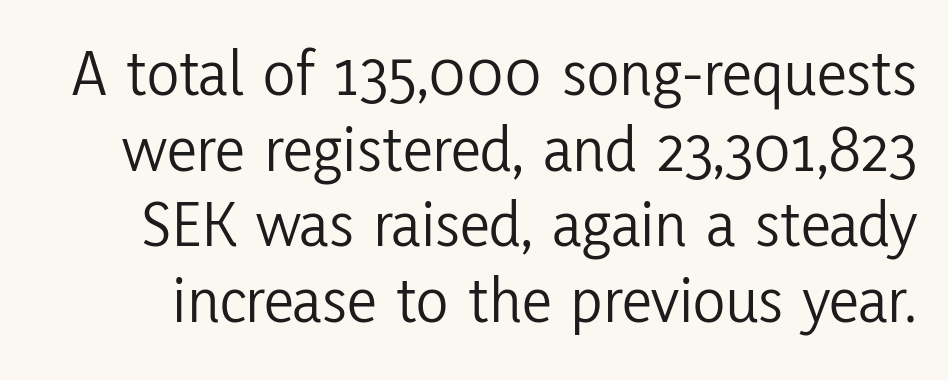
The image shows 67 px light, condensed sans-serif type, upright; set tight line spacing (1.13x), normal letter spacing, not underlined; low stroke contrast and a medium x-height.
